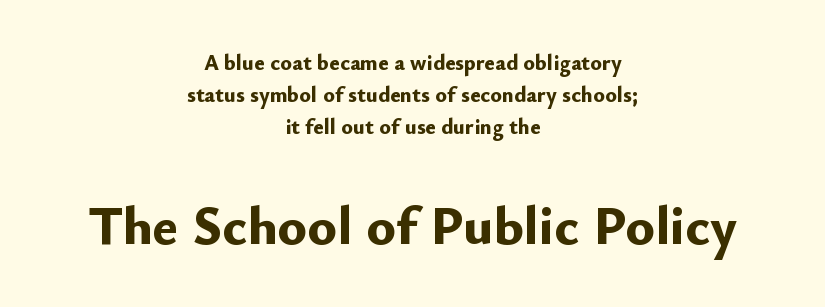
The image shows 55 px bold sans-serif type, upright; set centered, normal line spacing (1.46x), normal letter spacing, not underlined; the second (bottom) block is 2.5x larger; low stroke contrast and a small x-height.
